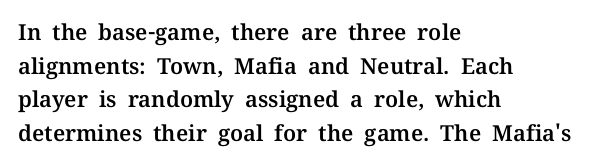
The image shows 22 px text type, upright; set left-aligned, normal line spacing (1.53x), normal letter spacing, not underlined.
